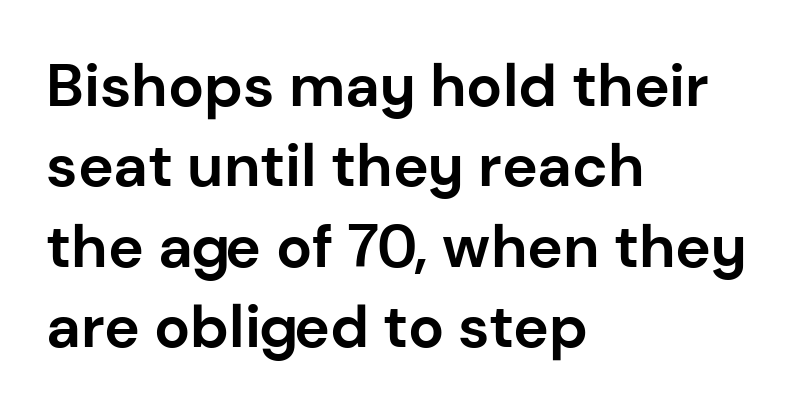
{"serif": "no", "italic": "no", "bold": "yes", "weight": "bold", "width": "normal", "stroke_contrast": "low", "x_height": "medium", "monospaced": "no", "underline": "no", "align": "left", "line_spacing": "normal", "line_spacing_ratio": 1.34, "letter_spacing": "normal", "letter_spacing_em": 0.0, "glyph_px": 60}
